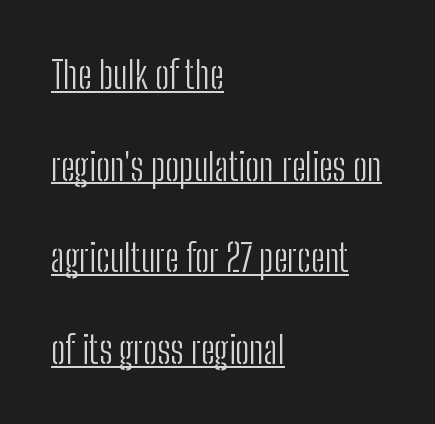
Nope, no serifs anywhere on these letters. You could not count columns in this text — the font is proportionally spaced. Does the leading feel generous? Absolutely, it's lavish. Does extra space separate the letters? No, they use regular spacing.
